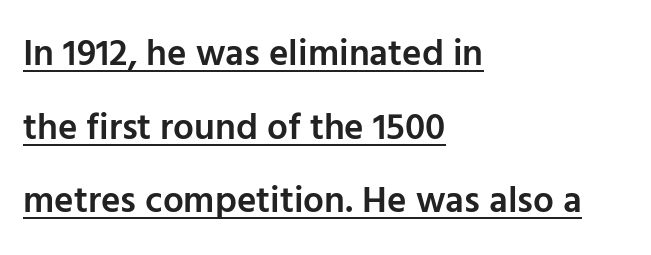
You could not count columns in this text — the font is proportionally spaced. This rendering features underlined lettering. This sample uses an upright cut, with every glyph sitting square on the baseline. The font family rendered here belongs to the sans-serif group. The lines in this sample share a left origin and differ only in where they stop. Emphasis by weight is partial: semibold.
